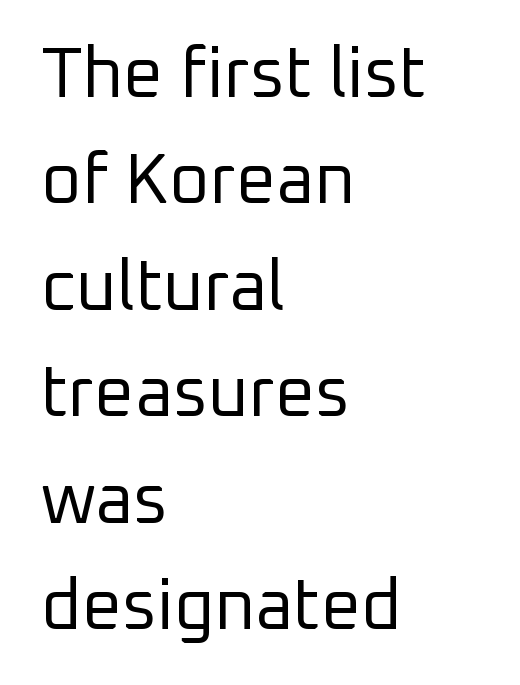
The image shows 70 px regular-weight sans-serif type, upright; set left-aligned, normal line spacing (1.52x), normal letter spacing, not underlined; low stroke contrast and a medium x-height.
